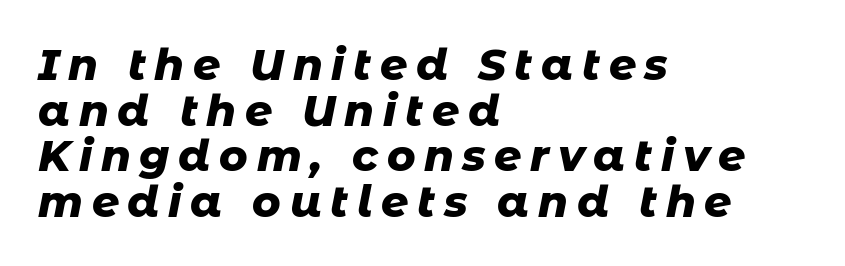
The image shows 43 px heavy type, italic (leaning right); set left-aligned, tight line spacing (1.06x), unusually wide letter spacing (+0.2 em), not underlined; low stroke contrast and a medium x-height.
